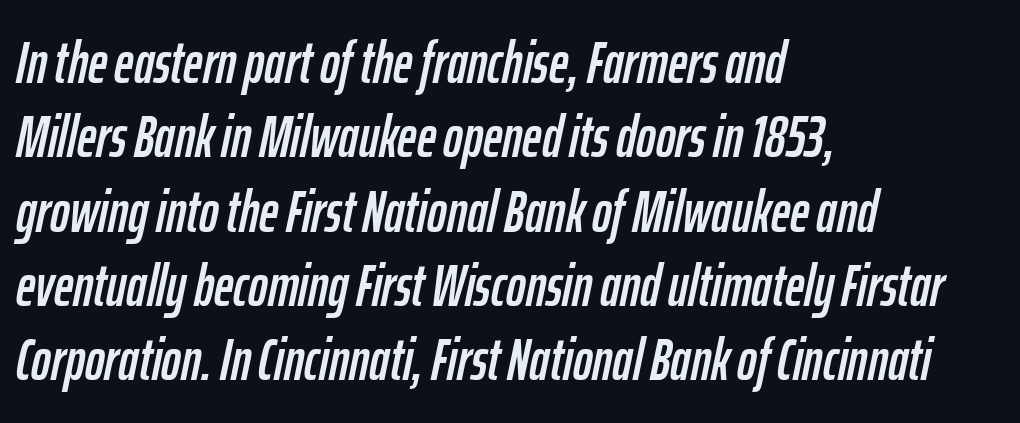
The image shows 59 px condensed type, italic (leaning right); set left-aligned, normal line spacing (1.26x), normal letter spacing, not underlined; low stroke contrast and a medium x-height.
